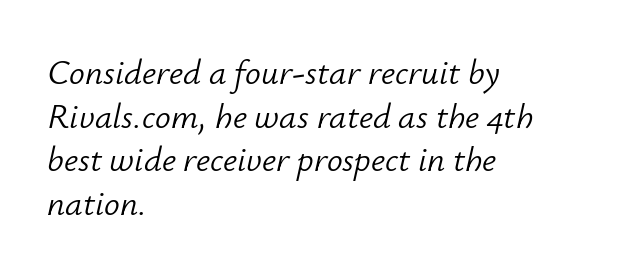
Q: Is the text bold? A: No.
Q: Is the text italic (slanted)? A: Yes, it leans right by about 12 degrees.
Q: Is the text underlined? A: No.
Q: How is the paragraph aligned? A: Left-aligned.
Q: Is the spacing between letters normal or unusually wide? A: Normal.
Q: Is the spacing between lines tight, normal or loose? A: Normal.
Q: Width (condensed, normal, or wide)? A: Normal.
Q: Stroke contrast? A: Low.
Q: x-height? A: Small.
Q: Monospaced? A: No.
